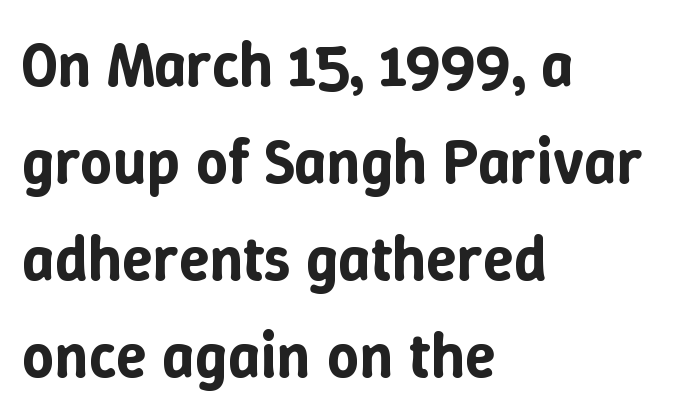
Is this a fixed-width face? No — the glyphs have proportional, varying widths. The type sits square on the baseline with zero lean. The line texture is even and compact thanks to regular tracking. The lines in this sample share a left origin and differ only in where they stop.
